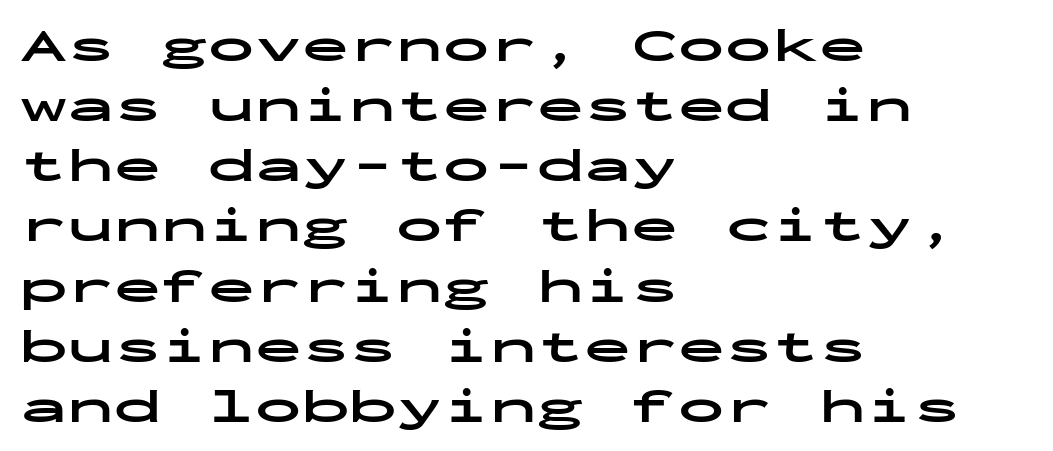
Does the copy run flush right? No — it runs flush left. Notice how the stems are strictly vertical — no italics here. Standard letterfit; no display-style spreading of the glyphs. Stroke thickness is high; the sample reads as a true bold. This rendering features lettering with no underline. Regarding serifs, this sample does without them.
